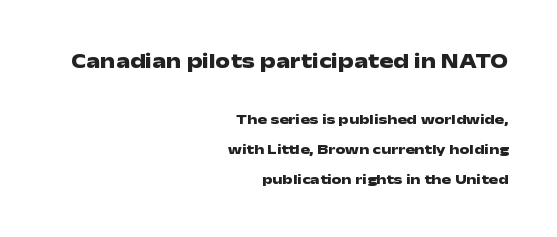
Q: Is the text bold? A: Yes.
Q: Is the text italic (slanted)? A: No, it is upright.
Q: Is the text underlined? A: No.
Q: How is the paragraph aligned? A: Right-aligned.
Q: Is the spacing between letters normal or unusually wide? A: Normal.
Q: Is the spacing between lines tight, normal or loose? A: Loose.
Q: Which block of text is set in a larger size, the first (top) or the second (bottom)? A: The first (top) one.
